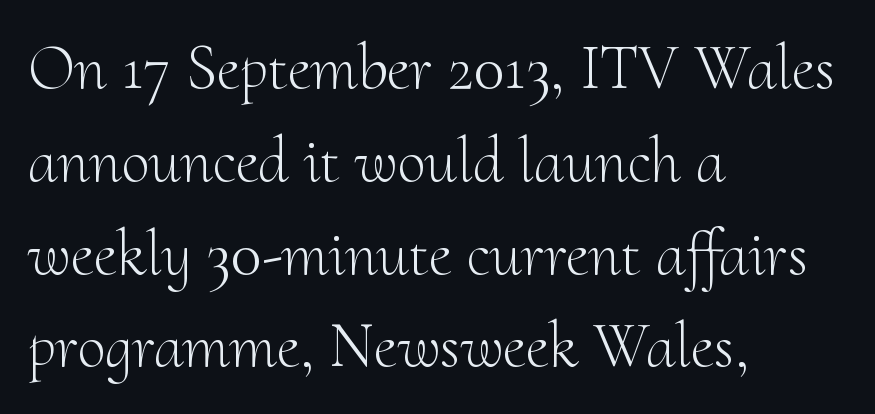
The image shows 64 px light serif type, upright; set left-aligned, normal line spacing (1.45x), normal letter spacing, not underlined; medium stroke contrast and a small x-height.
